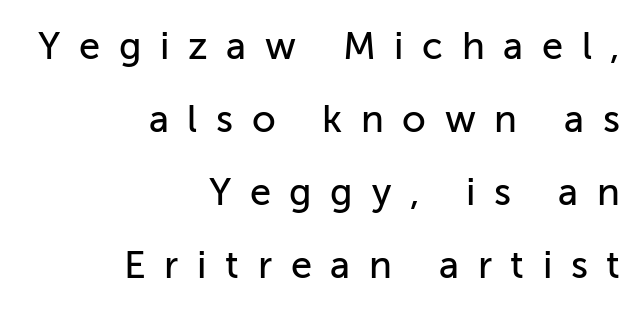
{"serif": "no", "italic": "no", "width": "normal", "stroke_contrast": "low", "x_height": "medium", "monospaced": "no", "underline": "no", "align": "right", "line_spacing": "loose", "line_spacing_ratio": 1.92, "letter_spacing": "wide", "letter_spacing_em": 0.49, "glyph_px": 38}
